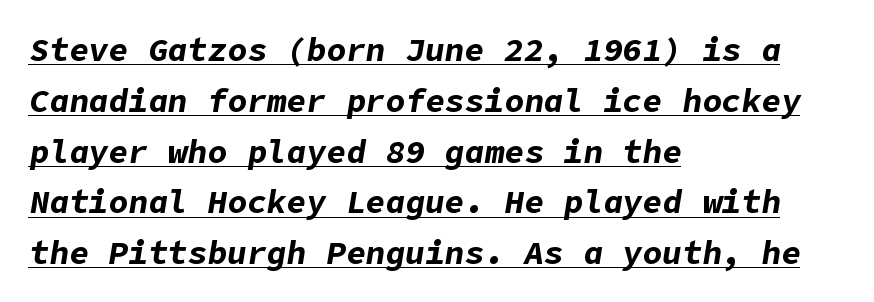
Q: Is the text bold? A: Yes.
Q: Is the text italic (slanted)? A: Yes, it leans right by about 9 degrees.
Q: Is the text underlined? A: Yes.
Q: How is the paragraph aligned? A: Left-aligned.
Q: Is the spacing between letters normal or unusually wide? A: Normal.
Q: Is the spacing between lines tight, normal or loose? A: Normal.
Q: Width (condensed, normal, or wide)? A: Normal.
Q: Stroke contrast? A: Low.
Q: x-height? A: Medium.
